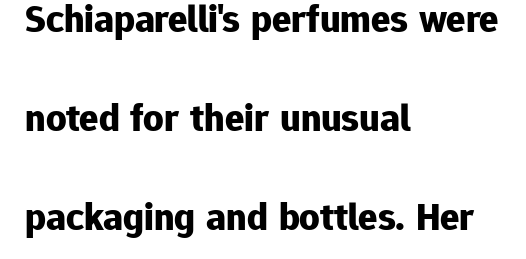
The image shows 40 px bold sans-serif type, upright; set left-aligned, loose line spacing (2.48x), normal letter spacing, not underlined; low stroke contrast and a medium x-height.
